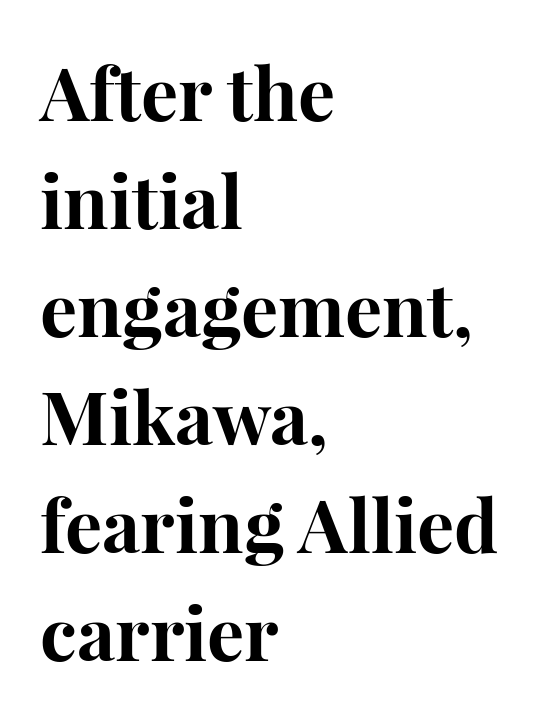
The type family on display is of the serif kind. Posture: straight, roman, zero tilt. Line starts are locked; line ends wander. Inter-character spacing is left at the font's built-in metrics.
